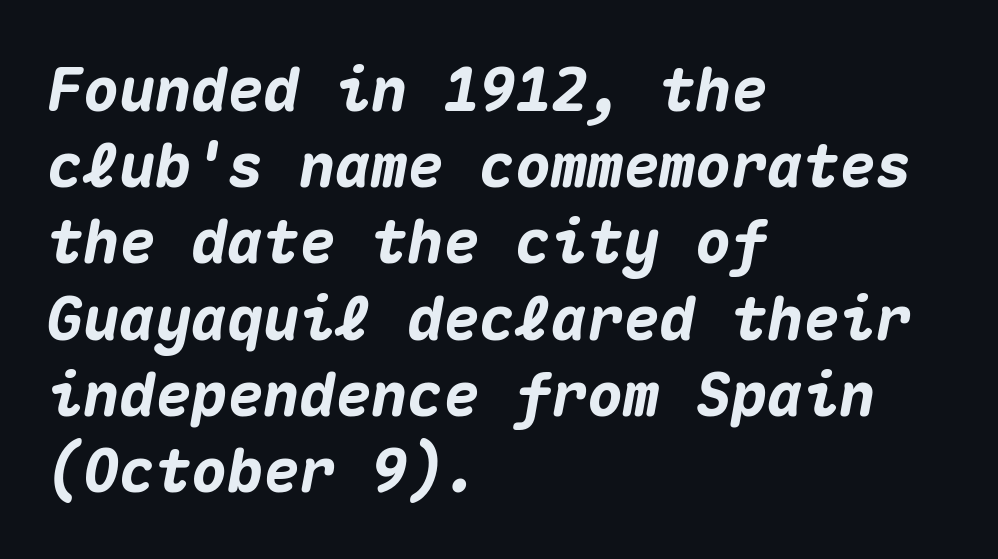
{"italic": "yes", "lean": "right", "slant_degrees": 10, "bold": "yes", "weight": "heavy", "width": "normal", "stroke_contrast": "medium", "x_height": "medium", "monospaced": "yes", "underline": "no", "align": "left", "line_spacing": "normal", "line_spacing_ratio": 1.27, "letter_spacing": "normal", "letter_spacing_em": 0.0, "glyph_px": 60}
